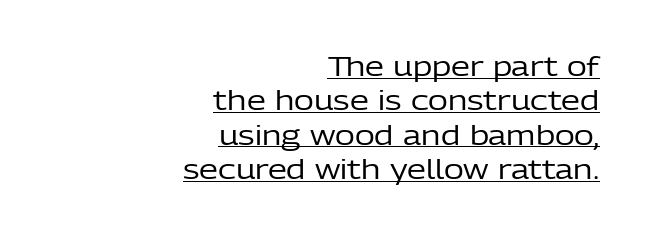
{"italic": "no", "bold": "no", "underline": "yes", "align": "right", "line_spacing": "normal", "line_spacing_ratio": 1.27, "letter_spacing": "normal", "letter_spacing_em": 0.0, "glyph_px": 27}
